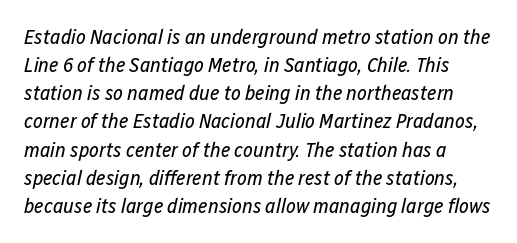
The image shows 21 px text type, italic (leaning right); set normal line spacing (1.34x), normal letter spacing, not underlined.
